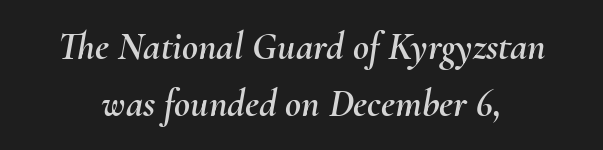
Q: Is the text italic (slanted)? A: Yes, it leans right by about 10 degrees.
Q: Is the text underlined? A: No.
Q: Is the spacing between letters normal or unusually wide? A: Normal.
Q: Is the spacing between lines tight, normal or loose? A: Normal.
Q: Width (condensed, normal, or wide)? A: Normal.
Q: Stroke contrast? A: Medium.
Q: x-height? A: Small.
Q: Monospaced? A: No.
